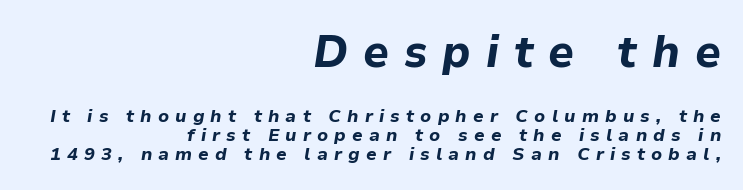
Horizontal bands of white between lines are thin slivers. Descenders are the only things crossing below the line. Loose tracking; the words dissolve into strings of separated letters. The designer gave the opening block more size than the closing block. These lines were composed using italics. Each letter keeps its own natural width here, so spacing adapts to shape.
